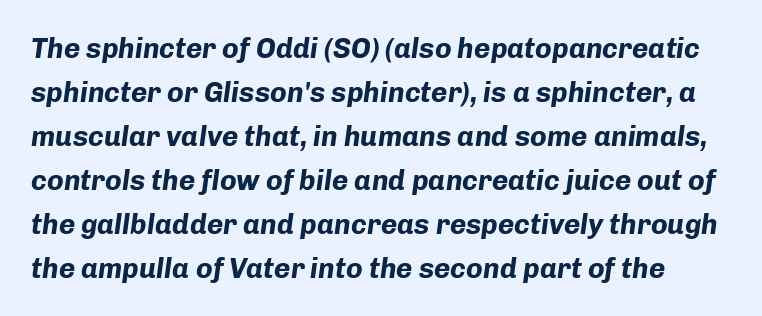
{"italic": "yes", "lean": "right", "slant_degrees": 8, "bold": "yes", "weight": "bold", "width": "normal", "stroke_contrast": "low", "x_height": "medium", "monospaced": "no", "underline": "no", "line_spacing": "normal", "line_spacing_ratio": 1.57, "letter_spacing": "normal", "letter_spacing_em": 0.0, "glyph_px": 28}
